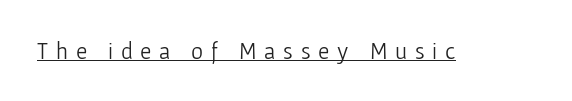
Q: Is the text bold? A: No.
Q: Is the text italic (slanted)? A: No, it is upright.
Q: Is the text underlined? A: Yes.
Q: Is the spacing between letters normal or unusually wide? A: Unusually wide.
